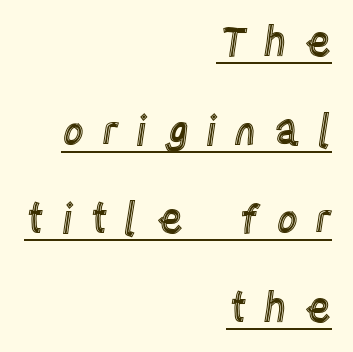
Varying glyph widths throughout — classic text-font behaviour. Compared with a flush-left layout, this one pins lines to the opposite, right side. Honestly, the underline is the first thing you notice here. Glyph-to-glyph distance is far greater than everyday printed text.
